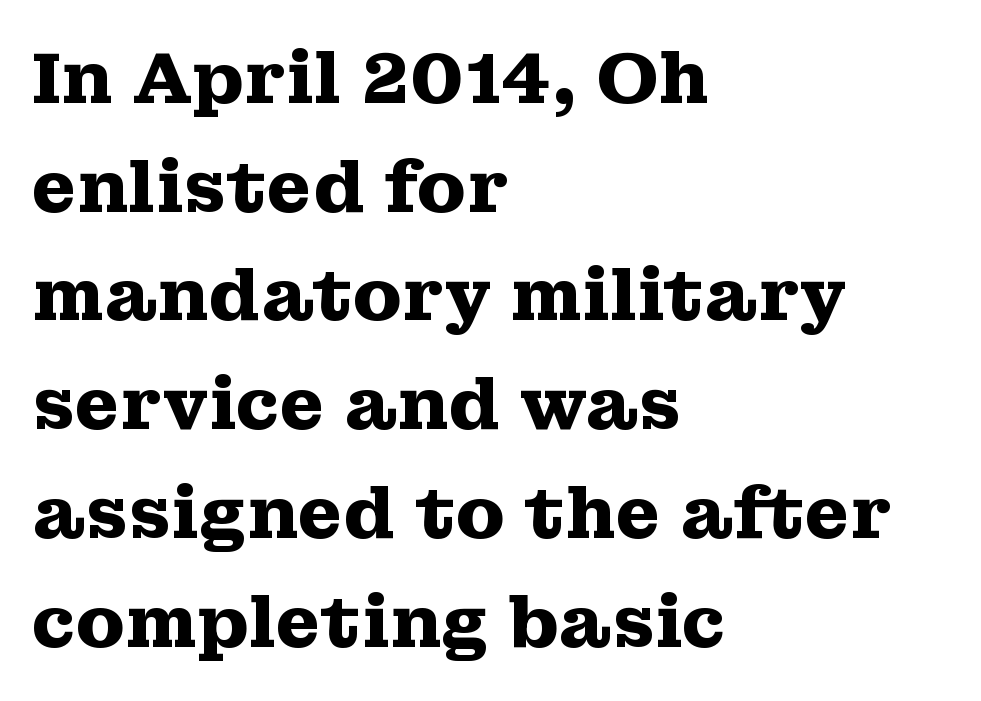
Q: Is the text bold? A: Yes.
Q: Is the text italic (slanted)? A: No, it is upright.
Q: Is the typeface a serif or a sans-serif typeface? A: Serif.
Q: Is the text underlined? A: No.
Q: How is the paragraph aligned? A: Left-aligned.
Q: Is the spacing between letters normal or unusually wide? A: Normal.
Q: Is the spacing between lines tight, normal or loose? A: Normal.
Q: Width (condensed, normal, or wide)? A: Wide.
Q: Stroke contrast? A: Medium.
Q: x-height? A: Medium.
Q: Monospaced? A: No.
